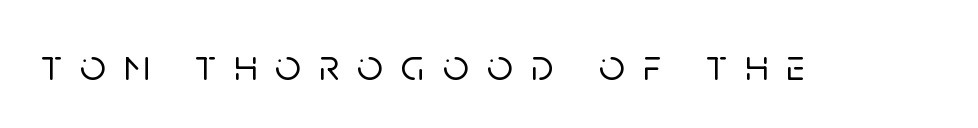
{"serif": "no", "italic": "no", "width": "normal", "stroke_contrast": "low", "x_height": "large", "monospaced": "no", "underline": "no", "letter_spacing": "wide", "letter_spacing_em": 0.4, "glyph_px": 45}
